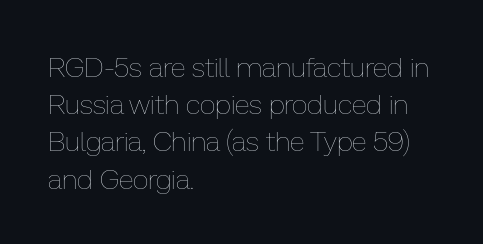
The image shows 28 px thin type, upright; set left-aligned, normal line spacing (1.33x), normal letter spacing, not underlined; low stroke contrast and a medium x-height.
